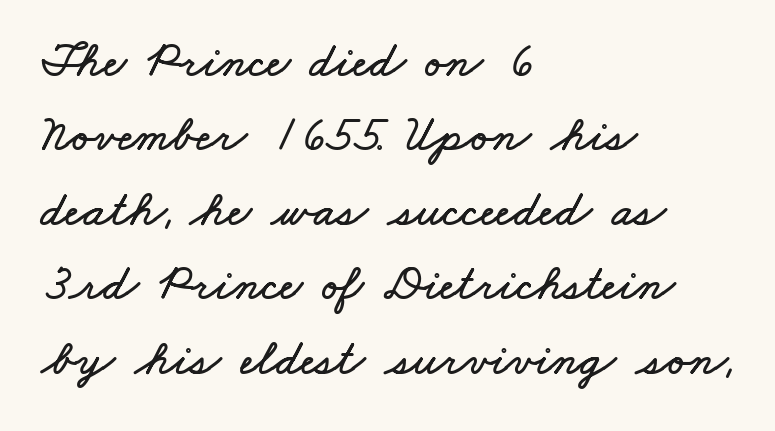
{"width": "wide", "stroke_contrast": "low", "x_height": "small", "monospaced": "no", "underline": "no", "align": "left", "line_spacing": "normal", "line_spacing_ratio": 1.49, "letter_spacing": "normal", "letter_spacing_em": 0.0, "glyph_px": 50}
